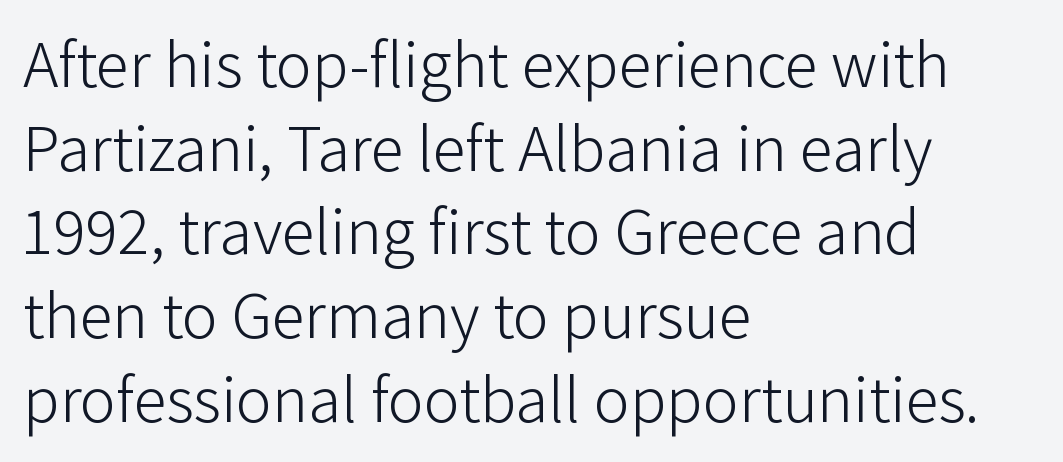
{"serif": "no", "italic": "no", "bold": "no", "weight": "light", "width": "normal", "stroke_contrast": "low", "x_height": "medium", "monospaced": "no", "underline": "no", "align": "left", "line_spacing": "normal", "line_spacing_ratio": 1.25, "letter_spacing": "normal", "letter_spacing_em": 0.0, "glyph_px": 67}
